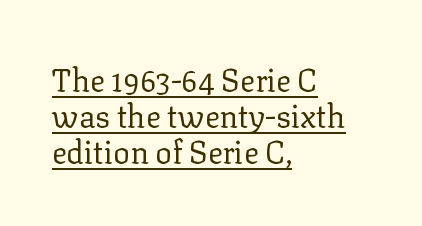
This is roman type, the default non-slanted kind. This is not heavy type; no bold has been used. Every row of glyphs begins at an identical x-position on the left. Type style note: has serifs. Nobody touched the tracking dial on this one. This sample carries an underscore along the baseline area.
